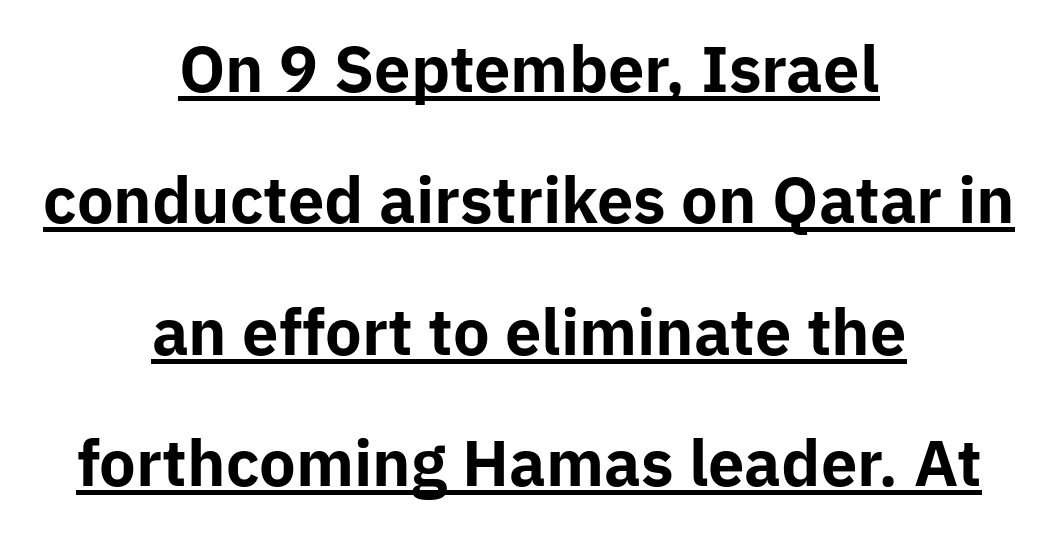
The image shows 62 px bold sans-serif type, upright; set centered, loose line spacing (2.12x), normal letter spacing, underlined; low stroke contrast and a medium x-height.
